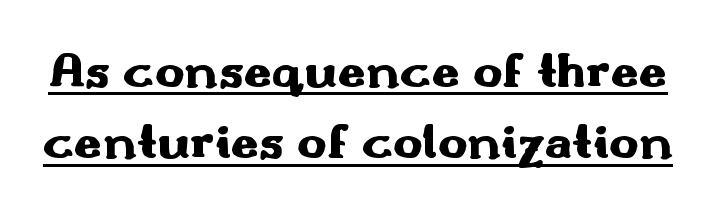
Q: Is the text bold? A: Yes.
Q: Is the text italic (slanted)? A: No, it is upright.
Q: Is the typeface a serif or a sans-serif typeface? A: Sans-serif.
Q: Is the text underlined? A: Yes.
Q: Is the spacing between letters normal or unusually wide? A: Normal.
Q: Is the spacing between lines tight, normal or loose? A: Normal.
Q: Width (condensed, normal, or wide)? A: Wide.
Q: Stroke contrast? A: Medium.
Q: x-height? A: Small.
Q: Monospaced? A: No.
